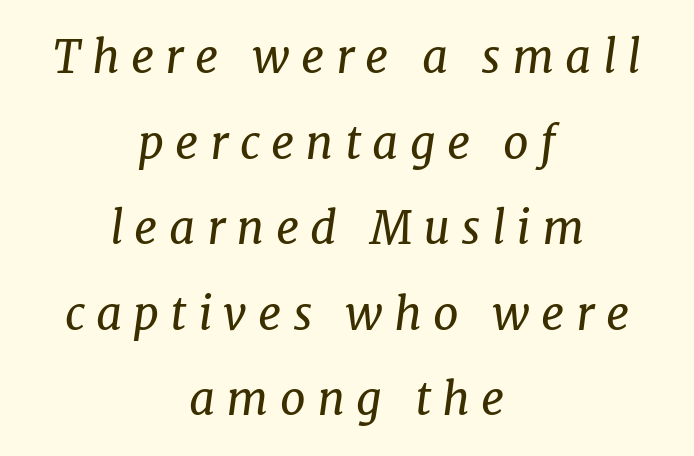
The image shows 46 px regular-weight serif type, italic (leaning right); set centered, line spacing 1.86x, unusually wide letter spacing (+0.24 em), not underlined; low stroke contrast and a medium x-height.
